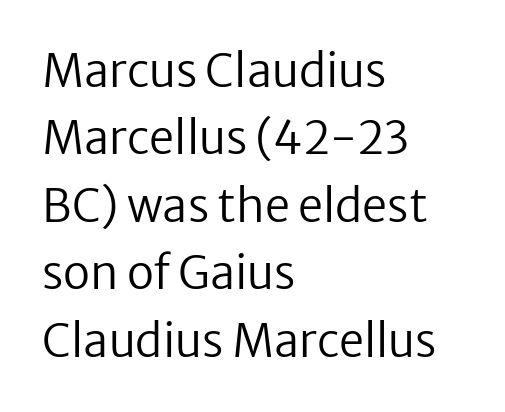
{"serif": "no", "italic": "no", "bold": "no", "weight": "regular", "width": "normal", "stroke_contrast": "low", "x_height": "medium", "monospaced": "no", "underline": "no", "align": "left", "line_spacing": "normal", "line_spacing_ratio": 1.5, "letter_spacing": "normal", "letter_spacing_em": 0.0, "glyph_px": 45}
